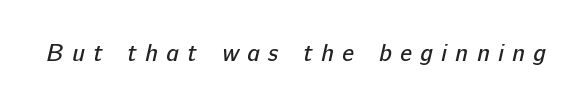
{"bold": "no", "underline": "no", "letter_spacing": "wide", "letter_spacing_em": 0.35, "glyph_px": 24}
